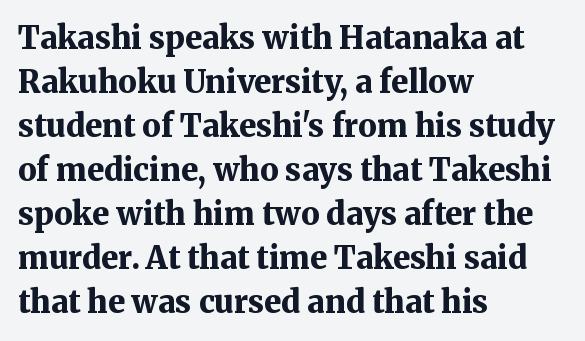
The text was rendered using a seriffed face with decorative stroke endings. The tracking reads as untouched default to a designer's eye. The letters stand upright; this is a roman face. Words float on clear page, feet unadorned.
